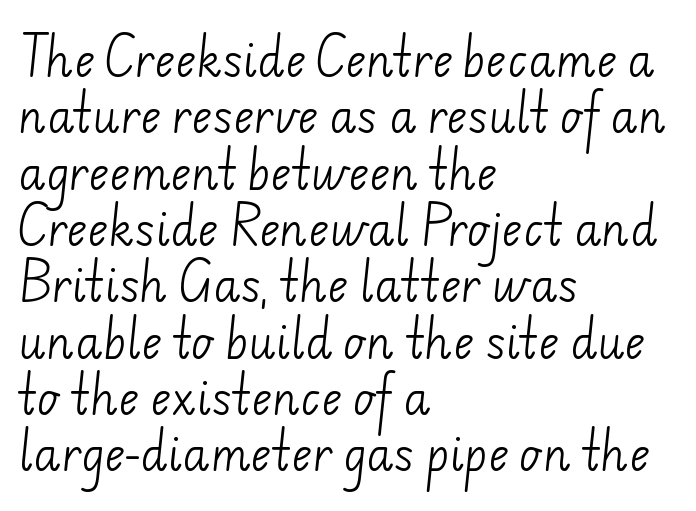
If you drew a ruler down the left edge, every line would touch it. A quiet, ordinary-to-light weight characterises the typeface. Line spacing here is normal. Underlining? Definitely not there.
